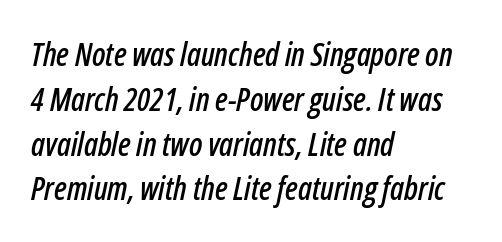
Q: Is the text italic (slanted)? A: Yes, it leans right by about 12 degrees.
Q: Is the text underlined? A: No.
Q: How is the paragraph aligned? A: Left-aligned.
Q: Is the spacing between letters normal or unusually wide? A: Normal.
Q: Is the spacing between lines tight, normal or loose? A: Normal.
Q: Width (condensed, normal, or wide)? A: Condensed.
Q: Stroke contrast? A: Low.
Q: x-height? A: Medium.
Q: Monospaced? A: No.
